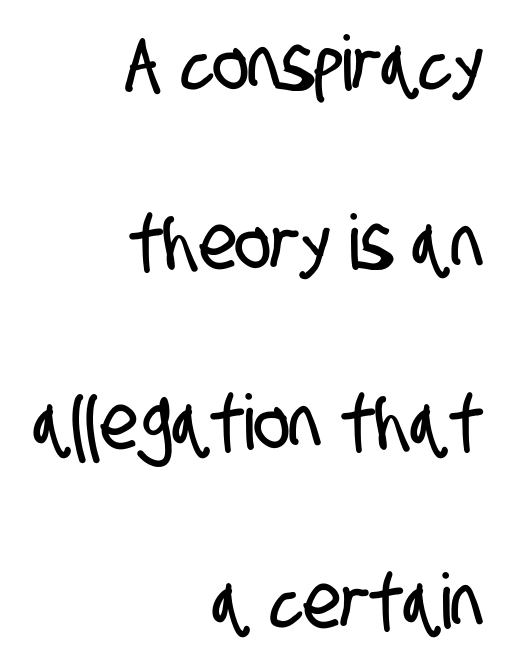
Interline gaps are noticeably wide in this sample. The string is rendered with underlining switched off. Examine the stroke ends and you'll find no serifs. Line endings align vertically; line beginnings do not. These lines keep a tight, regular rhythm from letter to letter.
